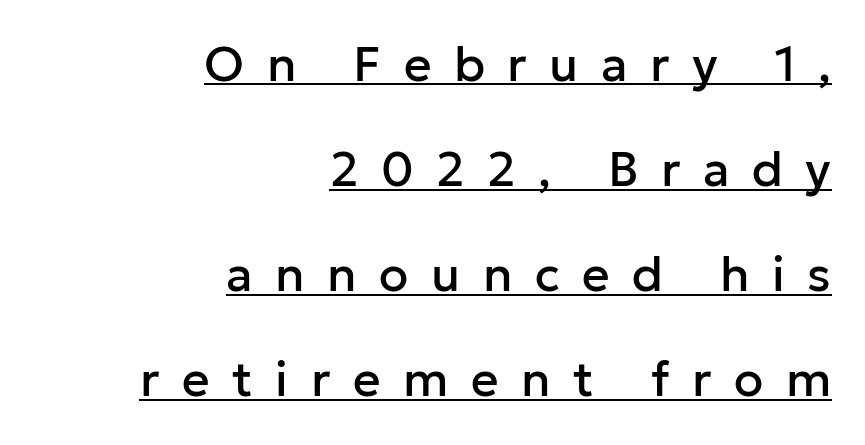
Q: Is the text italic (slanted)? A: No, it is upright.
Q: Is the typeface a serif or a sans-serif typeface? A: Sans-serif.
Q: Is the text underlined? A: Yes.
Q: How is the paragraph aligned? A: Right-aligned.
Q: Is the spacing between letters normal or unusually wide? A: Unusually wide.
Q: Is the spacing between lines tight, normal or loose? A: Loose.
Q: Width (condensed, normal, or wide)? A: Normal.
Q: Stroke contrast? A: Low.
Q: x-height? A: Medium.
Q: Monospaced? A: No.
